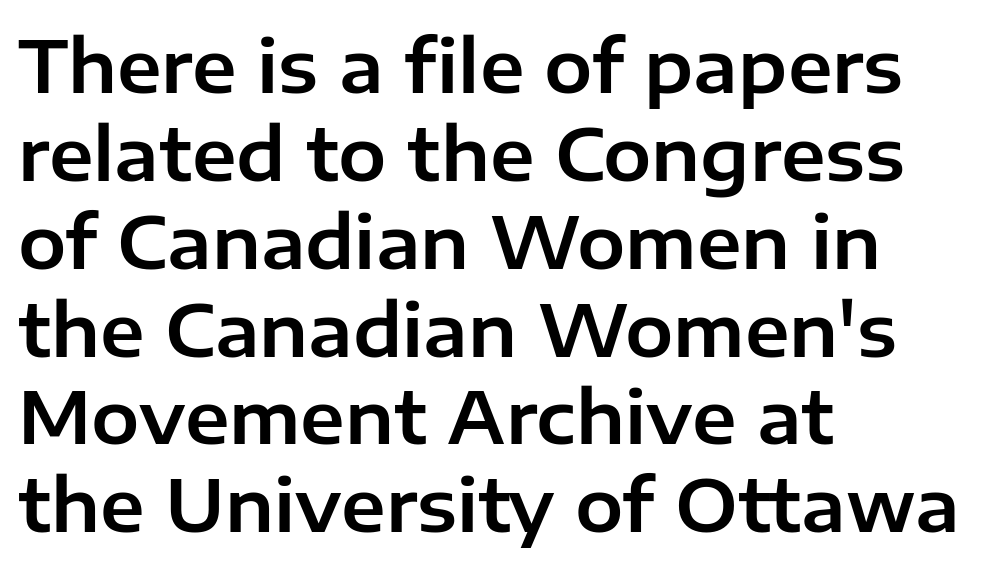
Serifs: no, the terminals of the letterforms are clean. What stands out about the letter spacing? Nothing — it is the standard amount. A bare baseline throughout the passage. A typesetter would call this proportional, since set widths differ per character.
